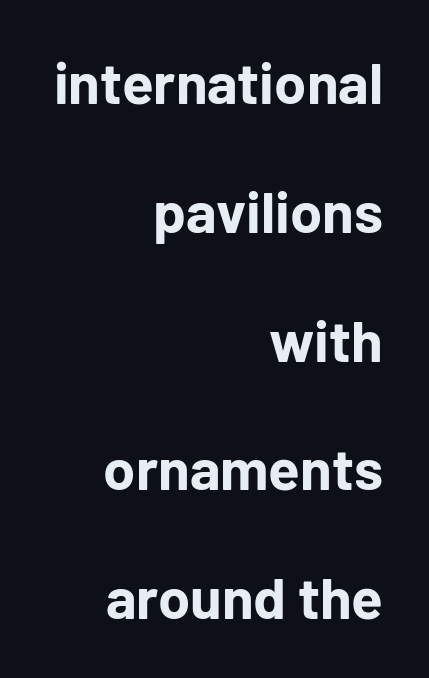
Descenders hang freely into open space. Does the weight exceed regular? Yes, all the way to bold. Which margin do the lines hug? The right one — the left edge is uneven. The tracking reads as untouched default to a designer's eye. Each letter keeps its own natural width here, so spacing adapts to shape.
